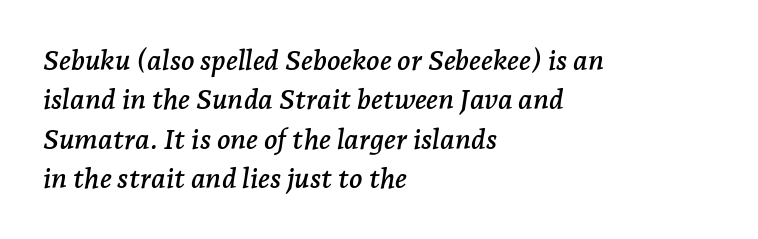
Visually the block forms a straight wall on the left and a jagged coastline on the right. The glyphs in this specimen are seriffed. A normal amount of white space separates one row of letters from the next. Do the characters align in a grid? No, the font is proportional. Quick note: italic.
